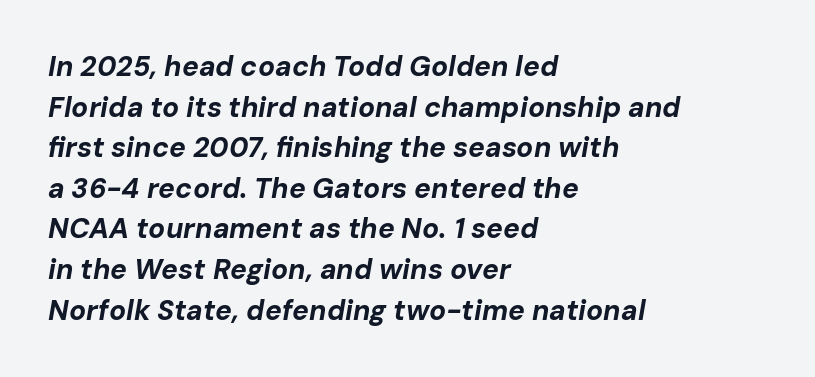
{"italic": "yes", "lean": "right", "slant_degrees": 10, "bold": "yes", "weight": "bold", "width": "normal", "stroke_contrast": "low", "x_height": "medium", "monospaced": "no", "underline": "no", "align": "left", "line_spacing": "normal", "line_spacing_ratio": 1.45, "letter_spacing": "normal", "letter_spacing_em": 0.0, "glyph_px": 28}
